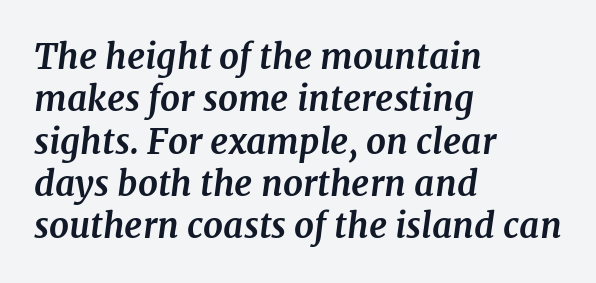
Q: Is the text bold? A: Yes.
Q: Is the text italic (slanted)? A: Yes, it leans right by about 7 degrees.
Q: Is the typeface a serif or a sans-serif typeface? A: Serif.
Q: Is the text underlined? A: No.
Q: How is the paragraph aligned? A: Left-aligned.
Q: Is the spacing between letters normal or unusually wide? A: Normal.
Q: Width (condensed, normal, or wide)? A: Normal.
Q: Stroke contrast? A: Medium.
Q: x-height? A: Medium.
Q: Monospaced? A: No.
